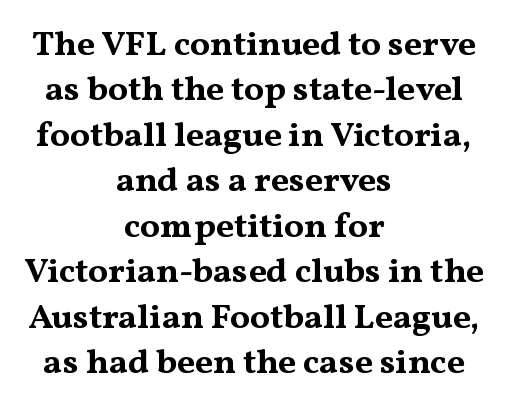
The image shows 35 px bold, wide serif type, upright; set centered, normal line spacing (1.3x), normal letter spacing, not underlined; medium stroke contrast and a medium x-height.
